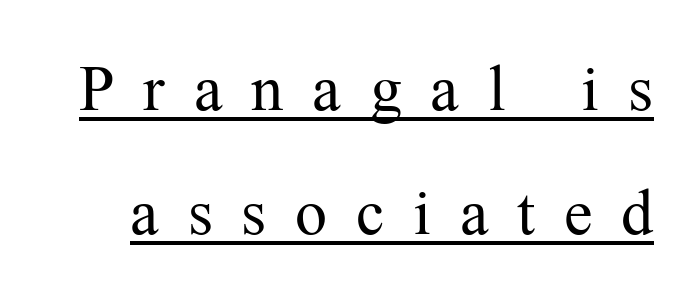
Q: Is the text bold? A: No.
Q: Is the text italic (slanted)? A: No, it is upright.
Q: Is the typeface a serif or a sans-serif typeface? A: Serif.
Q: Is the text underlined? A: Yes.
Q: Is the spacing between letters normal or unusually wide? A: Unusually wide.
Q: Is the spacing between lines tight, normal or loose? A: Loose.
Q: Width (condensed, normal, or wide)? A: Normal.
Q: Stroke contrast? A: Medium.
Q: x-height? A: Medium.
Q: Monospaced? A: No.
